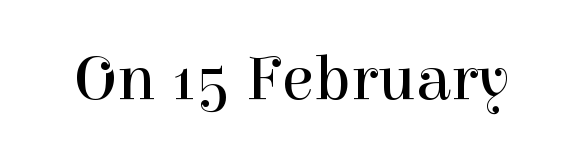
The image shows 65 px regular-weight serif type, upright; set normal letter spacing, not underlined; high stroke contrast and a medium x-height.
